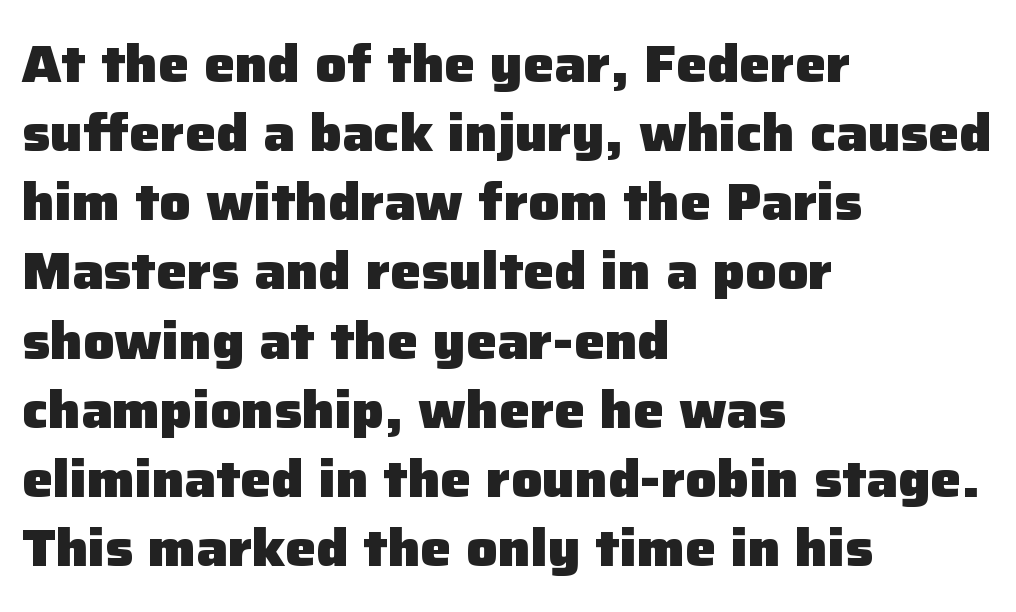
Q: Is the text bold? A: Yes.
Q: Is the text italic (slanted)? A: No, it is upright.
Q: Is the typeface a serif or a sans-serif typeface? A: Sans-serif.
Q: Is the text underlined? A: No.
Q: How is the paragraph aligned? A: Left-aligned.
Q: Is the spacing between letters normal or unusually wide? A: Normal.
Q: Is the spacing between lines tight, normal or loose? A: Normal.
Q: Width (condensed, normal, or wide)? A: Normal.
Q: Stroke contrast? A: Low.
Q: x-height? A: Medium.
Q: Monospaced? A: No.
